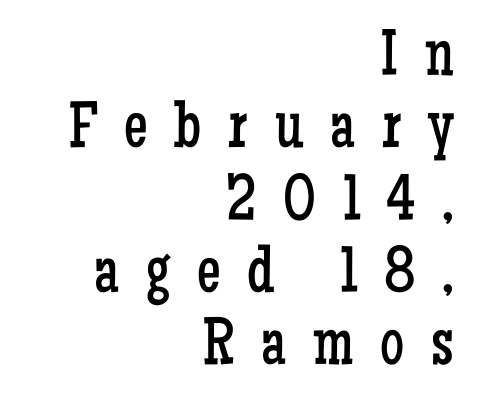
Q: Is the text bold? A: No.
Q: Is the text italic (slanted)? A: No, it is upright.
Q: Is the typeface a serif or a sans-serif typeface? A: Serif.
Q: Is the text underlined? A: No.
Q: How is the paragraph aligned? A: Right-aligned.
Q: Is the spacing between letters normal or unusually wide? A: Unusually wide.
Q: Is the spacing between lines tight, normal or loose? A: Tight.
Q: Width (condensed, normal, or wide)? A: Condensed.
Q: Stroke contrast? A: Low.
Q: x-height? A: Medium.
Q: Monospaced? A: No.
